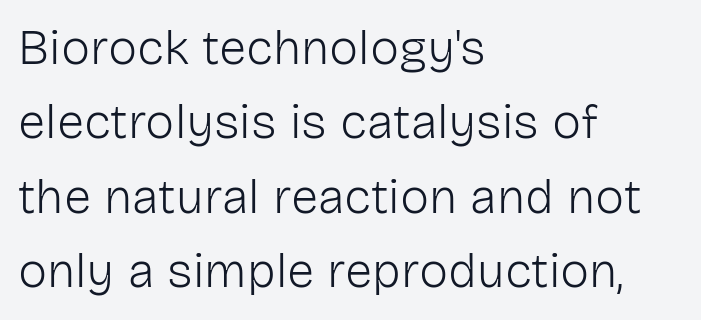
The image shows 49 px light sans-serif type, upright; set left-aligned, normal line spacing (1.52x), normal letter spacing, not underlined; low stroke contrast and a medium x-height.
